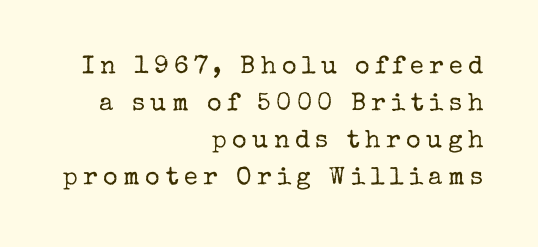
Someone cranked the tracking dial way up on this one. The typography opts for an upright posture over an oblique one. These lines stack with their right ends in a neat column. The rows are spaced the way most documents space them.
